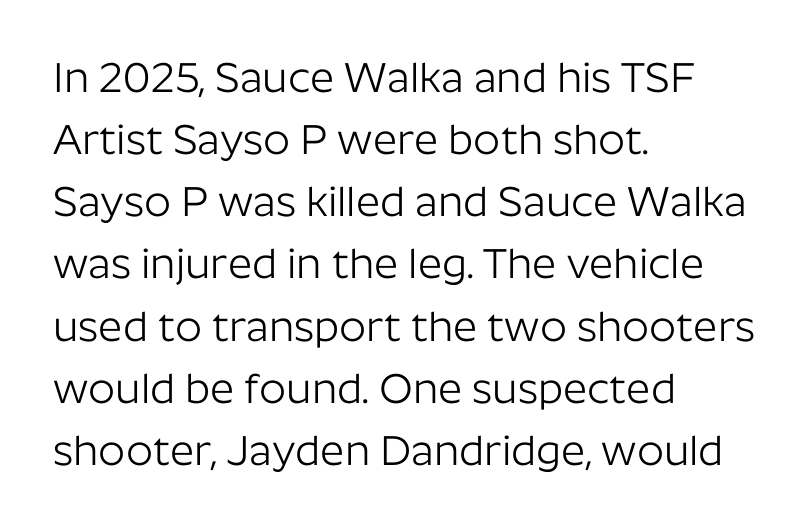
{"serif": "no", "italic": "no", "bold": "no", "weight": "light", "width": "normal", "stroke_contrast": "low", "x_height": "medium", "monospaced": "no", "underline": "no", "align": "left", "line_spacing": "normal", "line_spacing_ratio": 1.48, "letter_spacing": "normal", "letter_spacing_em": 0.0, "glyph_px": 42}
